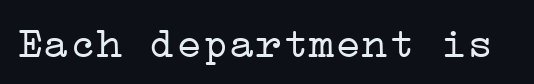
{"serif": "yes", "italic": "no", "bold": "no", "weight": "light", "width": "wide", "stroke_contrast": "low", "x_height": "medium", "underline": "no", "letter_spacing": "normal", "letter_spacing_em": 0.0, "glyph_px": 44}
